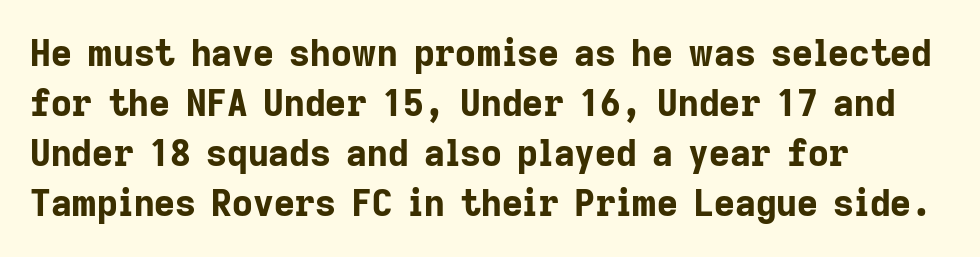
The image shows 36 px bold sans-serif type, upright; set left-aligned, normal line spacing (1.39x), normal letter spacing, not underlined; low stroke contrast and a medium x-height.
